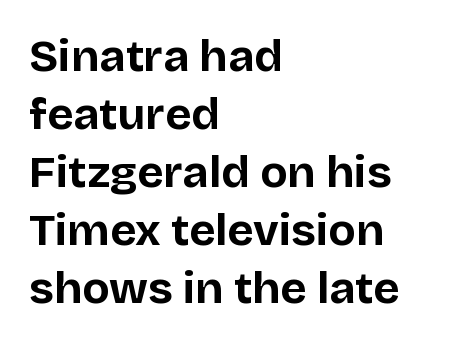
Tall strokes in this sample are plumb rather than angled. This sample is left-justified, so line endings fall wherever the words run out. This sample has the flowing, uneven cadence of proportional lettering. Caption: standard tracking, unaltered. Quick note: underline off. The letters carry no serifs — their stems end cleanly without finishing strokes.
